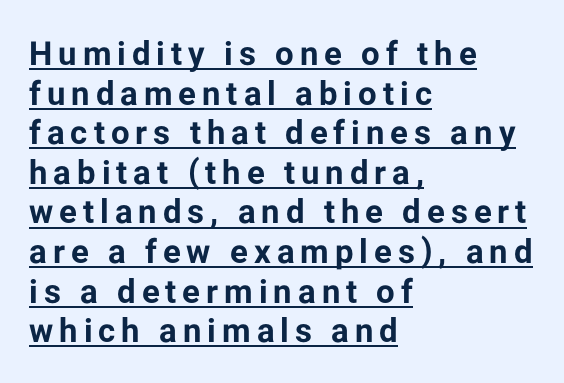
This rendering employs a face without finishing strokes, i.e., a sans-serif. Ordinary non-slanted type is in use. Character widths vary here, with narrow letters taking less room than wide ones. The letters are bold, with thick, heavy strokes. Glance below the letters and you will spot a drawn line. Each line starts at the same left margin while the right side varies.
